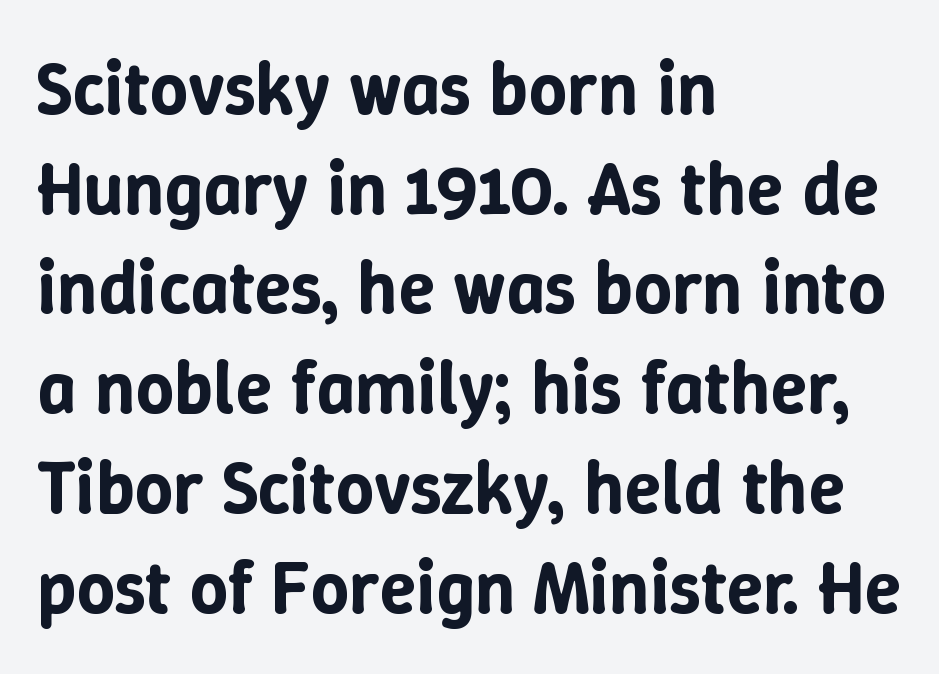
Q: Is the text italic (slanted)? A: No, it is upright.
Q: Is the text underlined? A: No.
Q: How is the paragraph aligned? A: Left-aligned.
Q: Is the spacing between letters normal or unusually wide? A: Normal.
Q: Is the spacing between lines tight, normal or loose? A: Normal.
Q: Width (condensed, normal, or wide)? A: Normal.
Q: Stroke contrast? A: Low.
Q: x-height? A: Medium.
Q: Monospaced? A: No.
